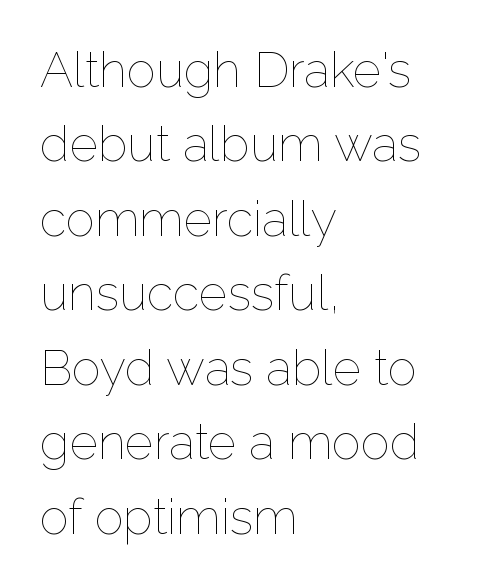
Is this a heavy cut? Hardly; it is regular or lighter. The typesetter chose a ragged-right arrangement here. Proportional: the letters do not fall into vertical columns. How are the letters spaced? Ordinarily, with no added tracking. The type sits square on the baseline with zero lean.
